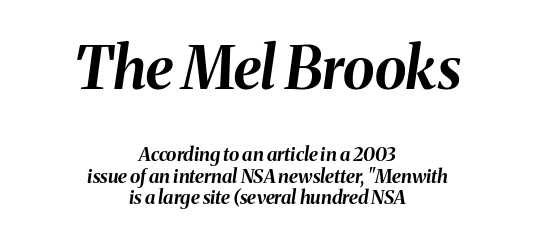
The baseline area is clear. These lines are rendered in a variable-pitch font. The axis of the letterforms is tilted away from vertical. Weight: bold. Is there much room between lines? No — they nearly touch. Caption: standard tracking, unaltered.
